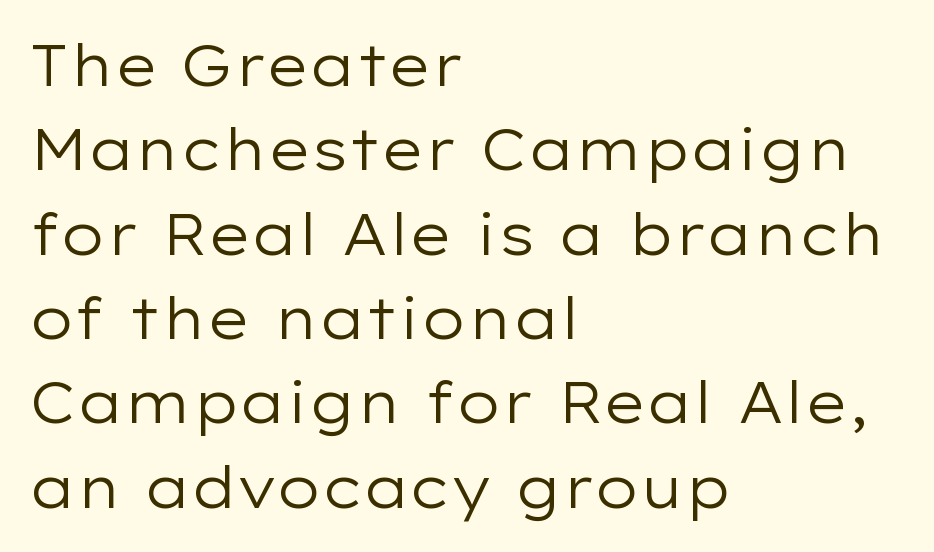
Q: Is the text bold? A: No.
Q: Is the text italic (slanted)? A: No, it is upright.
Q: Is the typeface a serif or a sans-serif typeface? A: Sans-serif.
Q: Is the text underlined? A: No.
Q: How is the paragraph aligned? A: Left-aligned.
Q: Is the spacing between letters normal or unusually wide? A: Normal.
Q: Is the spacing between lines tight, normal or loose? A: Normal.
Q: Width (condensed, normal, or wide)? A: Wide.
Q: Stroke contrast? A: Low.
Q: x-height? A: Medium.
Q: Monospaced? A: No.
